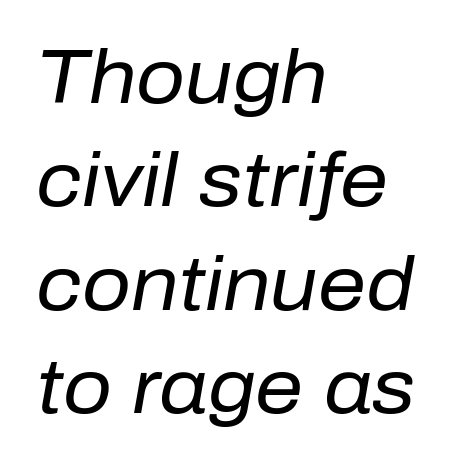
Is the block centered? No — it sits flush against the left margin. No letter is thick-stroked: the sample isn't bold. Plain, unruled lines of type. Proportional: the letters do not fall into vertical columns. Is there much room between lines? A standard amount, neither cramped nor airy. You can tell it's italic because the verticals aren't actually vertical.
